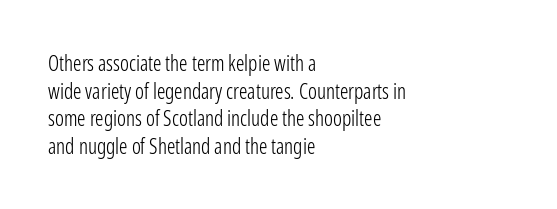
Q: Is the text bold? A: No.
Q: Is the text italic (slanted)? A: No, it is upright.
Q: Is the text underlined? A: No.
Q: How is the paragraph aligned? A: Left-aligned.
Q: Is the spacing between letters normal or unusually wide? A: Normal.
Q: Is the spacing between lines tight, normal or loose? A: Normal.
